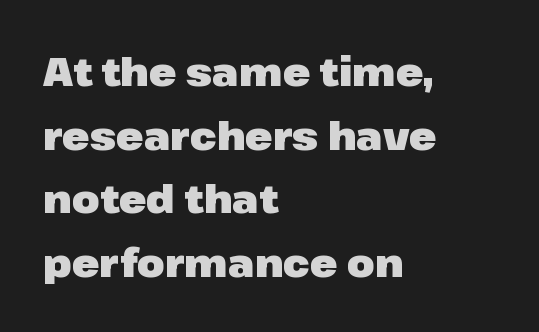
In CSS terms this would be text-align: left. Its strokes are broad and dark, the hallmark of bold type. The designer left line spacing at the default. Anything drawn beneath the words? Only blank space. A typesetter would label this face a sans. The passage shown has conventional tracking throughout.
